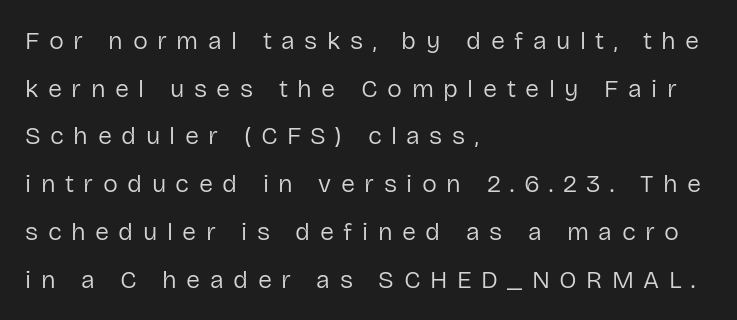
The specimen reads as upright at a glance. Anything drawn beneath the words? Only blank space. You could only call the tracking loose — the letters float apart. Nothing heavy about these letters — not bold at all.
